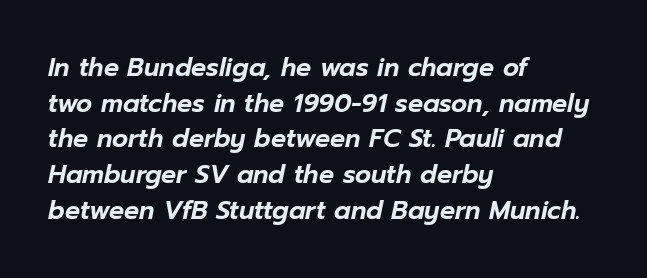
The image shows 25 px text type, italic (leaning right); set left-aligned, normal line spacing (1.43x), normal letter spacing, not underlined.
